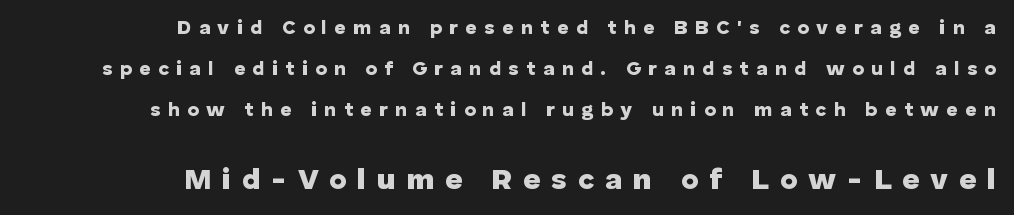
{"serif": "no", "italic": "no", "bold": "yes", "weight": "heavy", "width": "normal", "stroke_contrast": "low", "x_height": "medium", "monospaced": "no", "underline": "no", "align": "right", "line_spacing": "loose", "line_spacing_ratio": 2.06, "letter_spacing": "wide", "letter_spacing_em": 0.36, "larger_block": "second", "size_ratio": 1.5, "glyph_px": 30}
